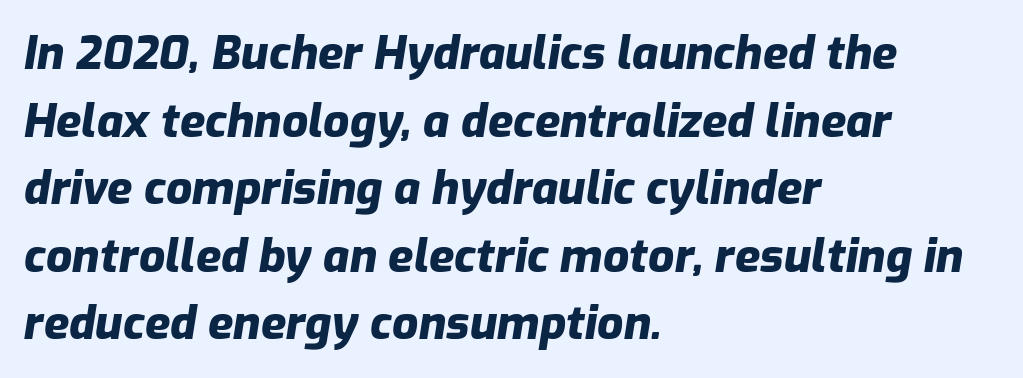
Q: Is the text bold? A: Yes.
Q: Is the text italic (slanted)? A: Yes, it leans right by about 9 degrees.
Q: Is the text underlined? A: No.
Q: How is the paragraph aligned? A: Left-aligned.
Q: Is the spacing between letters normal or unusually wide? A: Normal.
Q: Is the spacing between lines tight, normal or loose? A: Normal.
Q: Width (condensed, normal, or wide)? A: Normal.
Q: Stroke contrast? A: Low.
Q: x-height? A: Medium.
Q: Monospaced? A: No.
